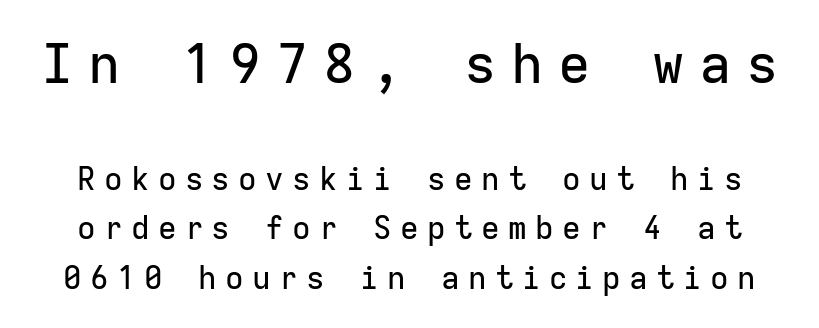
{"serif": "no", "italic": "no", "width": "normal", "stroke_contrast": "low", "x_height": "medium", "monospaced": "yes", "underline": "no", "line_spacing": "normal", "line_spacing_ratio": 1.6, "letter_spacing": "wide", "letter_spacing_em": 0.27, "larger_block": "first", "size_ratio": 1.74, "glyph_px": 54}
